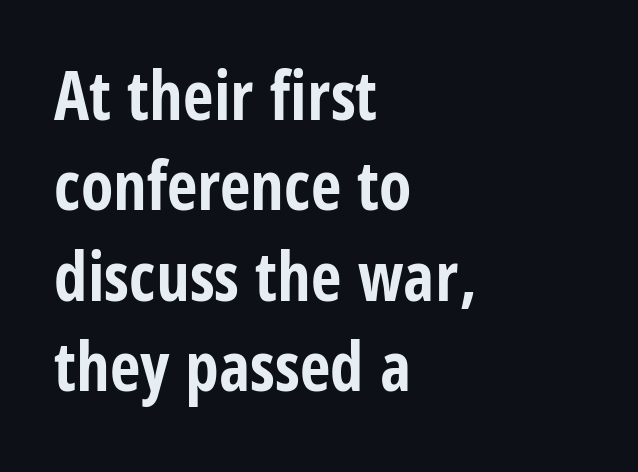
{"serif": "no", "italic": "no", "bold": "yes", "weight": "bold", "width": "condensed", "stroke_contrast": "low", "x_height": "large", "monospaced": "no", "underline": "no", "align": "left", "line_spacing": "normal", "line_spacing_ratio": 1.35, "letter_spacing": "normal", "letter_spacing_em": 0.0, "glyph_px": 67}
